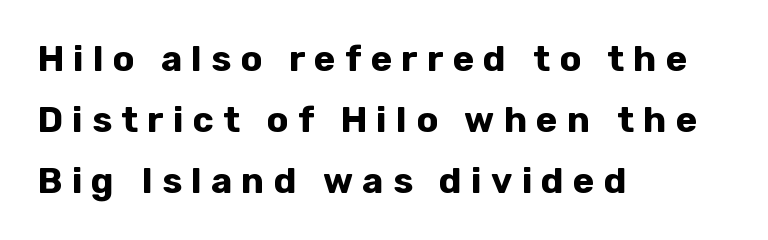
Q: Is the text bold? A: Yes.
Q: Is the text italic (slanted)? A: No, it is upright.
Q: Is the typeface a serif or a sans-serif typeface? A: Sans-serif.
Q: Is the text underlined? A: No.
Q: How is the paragraph aligned? A: Left-aligned.
Q: Is the spacing between letters normal or unusually wide? A: Unusually wide.
Q: Is the spacing between lines tight, normal or loose? A: Normal.
Q: Width (condensed, normal, or wide)? A: Normal.
Q: Stroke contrast? A: Low.
Q: x-height? A: Medium.
Q: Monospaced? A: No.
